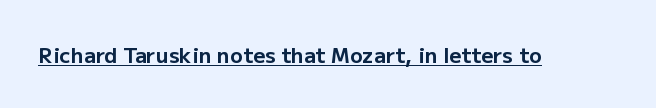
Q: Is the text bold? A: Yes.
Q: Is the text italic (slanted)? A: No, it is upright.
Q: Is the text underlined? A: Yes.
Q: Is the spacing between letters normal or unusually wide? A: Normal.
